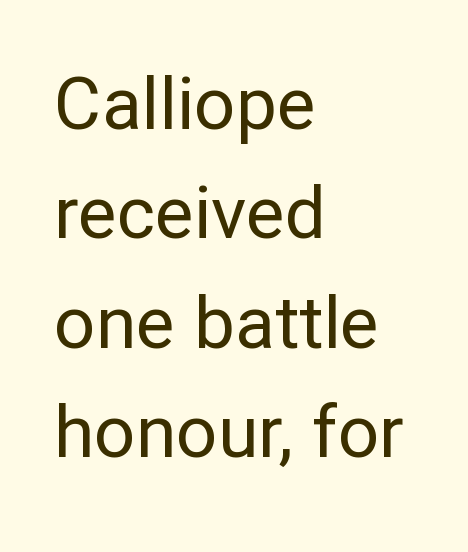
A student would call this left alignment; a typographer would say flush left, rag right. Tracking value appears to be zero — textbook default spacing. Regarding leading, the lines here are spaced in the standard way. Notice how the stems are strictly vertical — no italics here.
